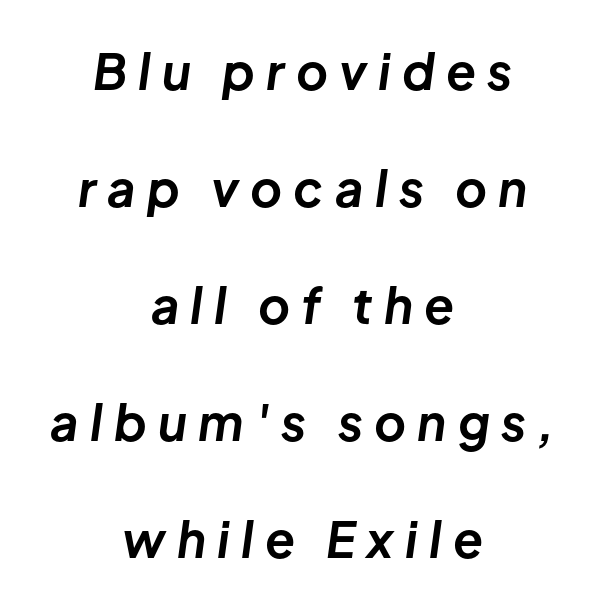
Q: Is the text bold? A: Yes.
Q: Is the text italic (slanted)? A: Yes, it leans right by about 8 degrees.
Q: Is the text underlined? A: No.
Q: How is the paragraph aligned? A: Centered.
Q: Is the spacing between letters normal or unusually wide? A: Unusually wide.
Q: Is the spacing between lines tight, normal or loose? A: Loose.
Q: Width (condensed, normal, or wide)? A: Normal.
Q: Stroke contrast? A: Low.
Q: x-height? A: Medium.
Q: Monospaced? A: No.
